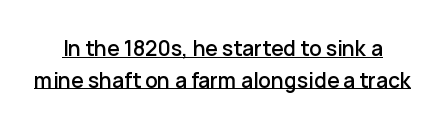
This block has exactly the height ordinary leading produces. No italicization has been applied; the sample stays upright. In designer terms, the underline attribute is active on this setting. Default kerning and tracking; the words read as compact shapes.
